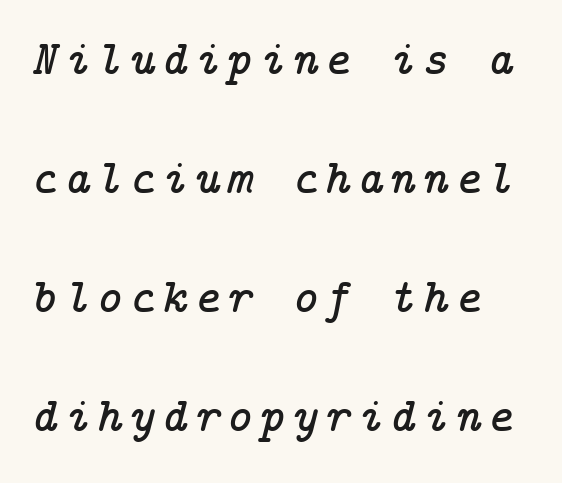
Are there feet on the stems? There are — it's a serif. The zone under the glyphs is completely vacant. A great deal of white space separates one row of letters from the next. You can tell it's italic because the verticals aren't actually vertical. Caption: multi-line text, flush left, ragged right.
